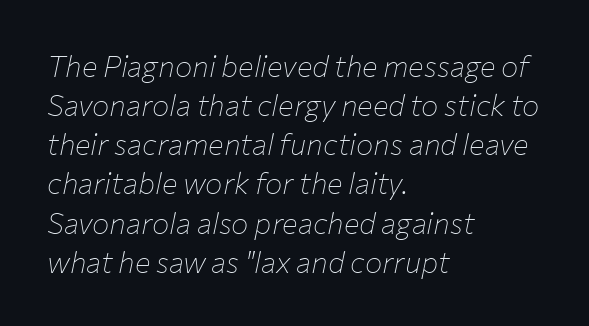
Q: Is the text bold? A: No.
Q: Is the text italic (slanted)? A: Yes, it leans right by about 12 degrees.
Q: Is the text underlined? A: No.
Q: How is the paragraph aligned? A: Left-aligned.
Q: Is the spacing between letters normal or unusually wide? A: Normal.
Q: Is the spacing between lines tight, normal or loose? A: Normal.
Q: Width (condensed, normal, or wide)? A: Normal.
Q: Stroke contrast? A: Low.
Q: x-height? A: Medium.
Q: Monospaced? A: No.
